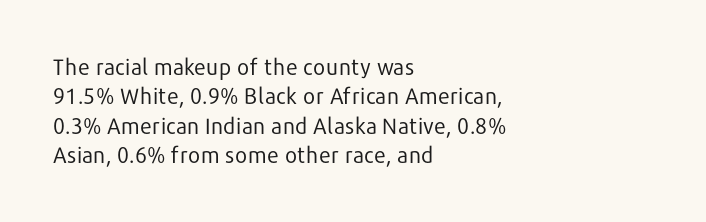
The image shows 22 px text type, upright; set left-aligned, normal line spacing (1.34x), normal letter spacing, not underlined.
